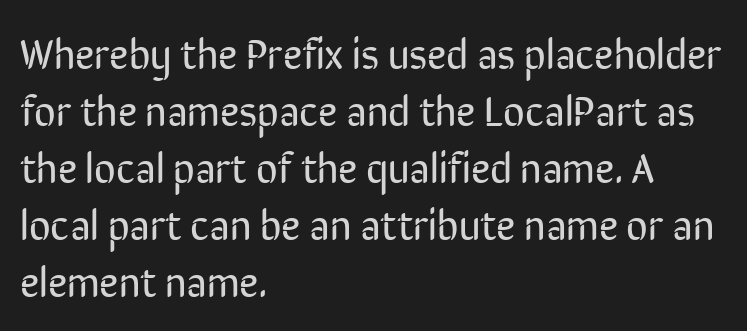
Q: Is the text bold? A: No.
Q: Is the text italic (slanted)? A: No, it is upright.
Q: Is the typeface a serif or a sans-serif typeface? A: Sans-serif.
Q: Is the text underlined? A: No.
Q: How is the paragraph aligned? A: Left-aligned.
Q: Is the spacing between letters normal or unusually wide? A: Normal.
Q: Is the spacing between lines tight, normal or loose? A: Normal.
Q: Width (condensed, normal, or wide)? A: Condensed.
Q: Stroke contrast? A: Low.
Q: x-height? A: Medium.
Q: Monospaced? A: No.
